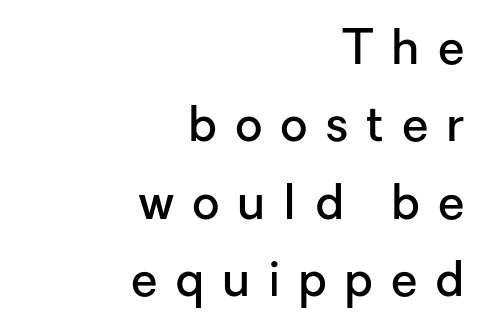
{"serif": "no", "italic": "no", "bold": "semi", "weight": "semibold", "width": "normal", "stroke_contrast": "low", "x_height": "medium", "monospaced": "no", "underline": "no", "align": "right", "line_spacing": "normal", "line_spacing_ratio": 1.61, "letter_spacing": "wide", "letter_spacing_em": 0.37, "glyph_px": 48}
